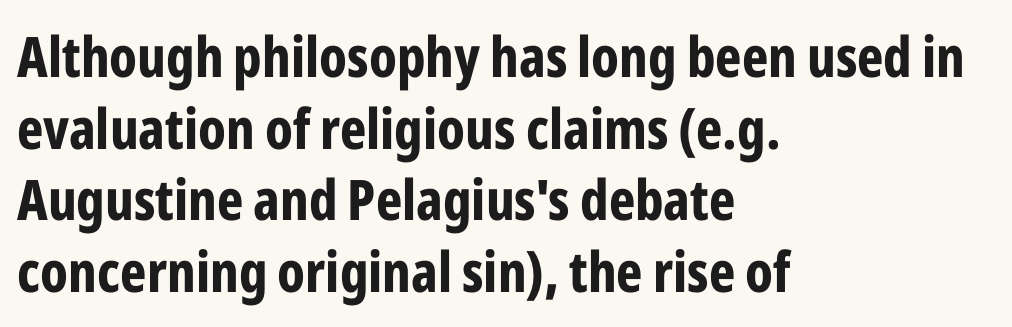
The image shows 56 px bold, condensed sans-serif type, upright; set left-aligned, normal line spacing (1.28x), normal letter spacing, not underlined; low stroke contrast and a medium x-height.
